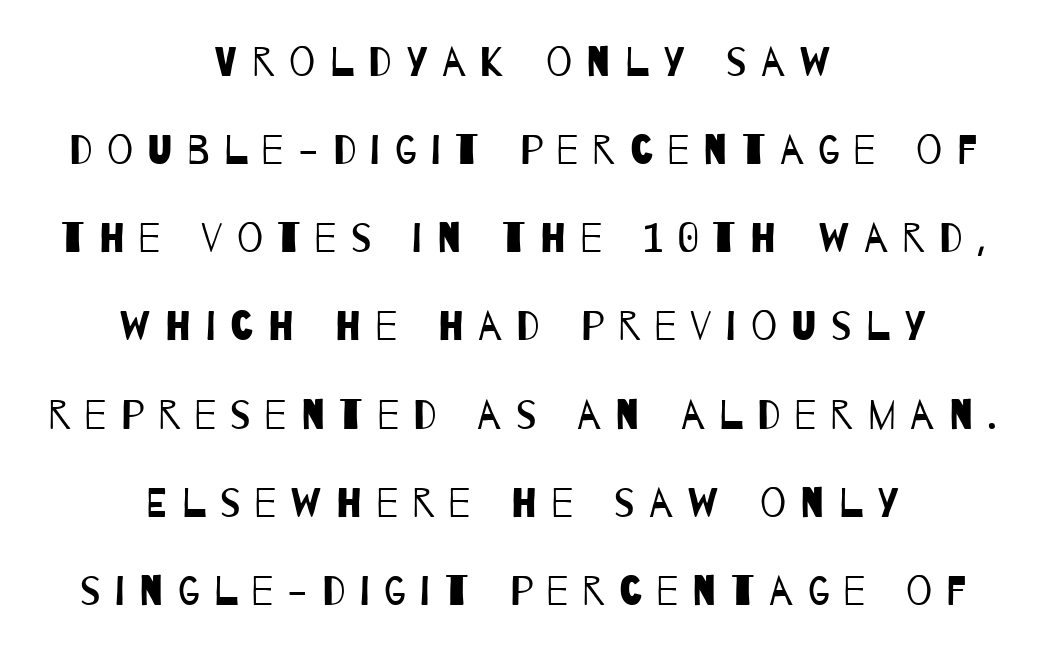
The type family on display is of the sans-serif kind. Compared with a flush-left layout, this one balances lines on the center instead. The passage shown is not underscored anywhere. Vertical stems look standard width or narrower in stroke. Here the designer chose a conventional face with non-uniform glyph widths. The line texture is sparse and dotted thanks to wide tracking.
